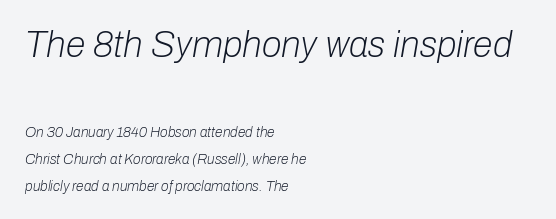
The image shows 36 px light type, italic (leaning right); set left-aligned, loose line spacing (1.94x), normal letter spacing, not underlined; the first (top) block is 2.57x larger; low stroke contrast and a medium x-height.
